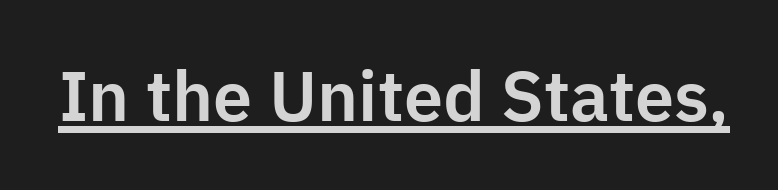
Q: Is the text italic (slanted)? A: No, it is upright.
Q: Is the typeface a serif or a sans-serif typeface? A: Sans-serif.
Q: Is the text underlined? A: Yes.
Q: Is the spacing between letters normal or unusually wide? A: Normal.
Q: Width (condensed, normal, or wide)? A: Normal.
Q: Stroke contrast? A: Low.
Q: x-height? A: Medium.
Q: Monospaced? A: No.
